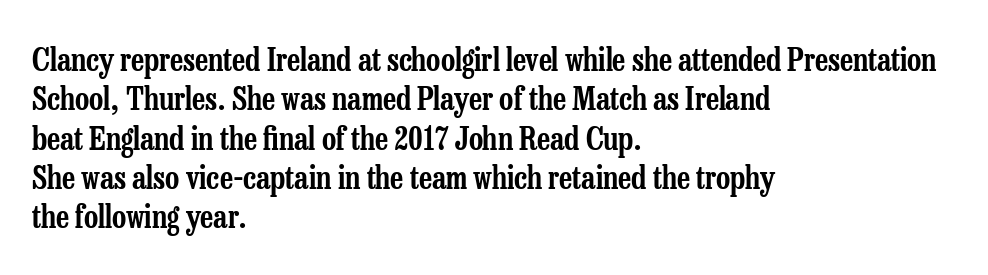
The image shows 31 px condensed serif type, upright; set left-aligned, normal line spacing (1.27x), normal letter spacing, not underlined; low stroke contrast and a medium x-height.
